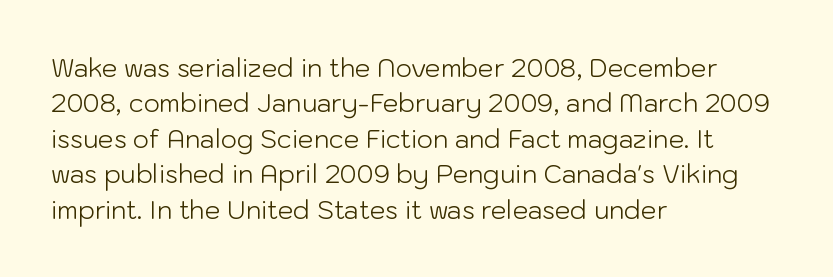
{"italic": "no", "bold": "no", "underline": "no", "align": "left", "line_spacing": "normal", "line_spacing_ratio": 1.42, "letter_spacing": "normal", "letter_spacing_em": 0.0, "glyph_px": 25}
